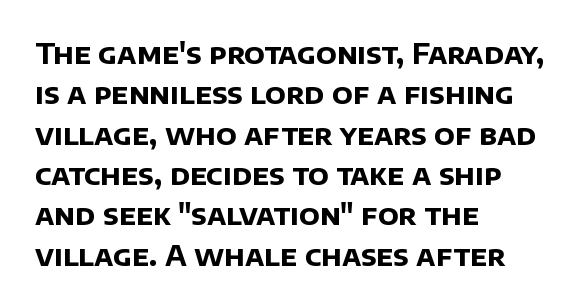
Notice how the passage keeps a crisp vertical edge on the left only. These lines are rendered in a variable-pitch font. The passage shown is emphatically bold. Serif or sans? Sans — the stroke terminals are bare.
